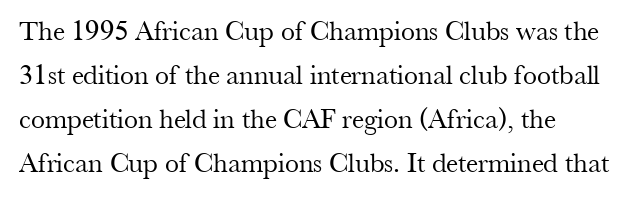
The image shows 28 px regular-weight serif type, upright; set left-aligned, normal line spacing (1.57x), normal letter spacing, not underlined; medium stroke contrast and a small x-height.
